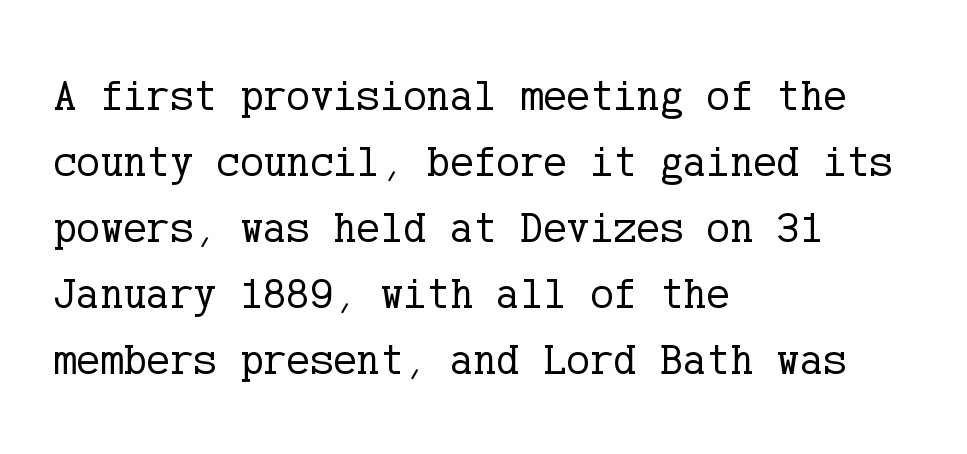
{"serif": "yes", "italic": "no", "bold": "no", "weight": "regular", "width": "normal", "stroke_contrast": "low", "x_height": "medium", "underline": "no", "align": "left", "line_spacing": "normal", "line_spacing_ratio": 1.5, "letter_spacing": "normal", "letter_spacing_em": 0.0, "glyph_px": 44}
